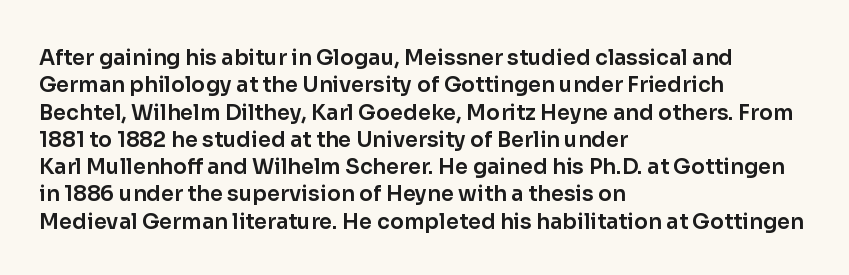
The image shows 21 px text type, upright; set left-aligned, normal line spacing (1.3x), normal letter spacing, not underlined.
